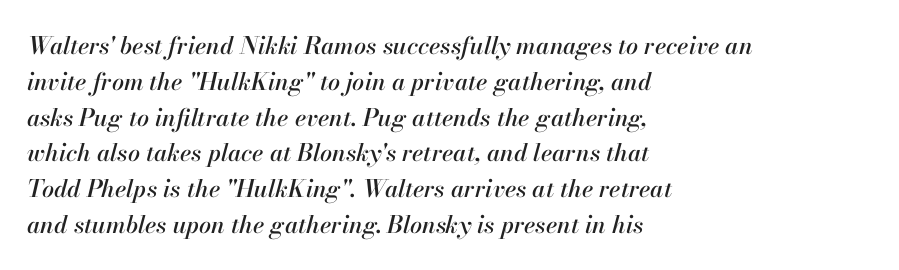
The image shows 24 px text type, italic (leaning right); set left-aligned, normal line spacing (1.49x), normal letter spacing, not underlined.
